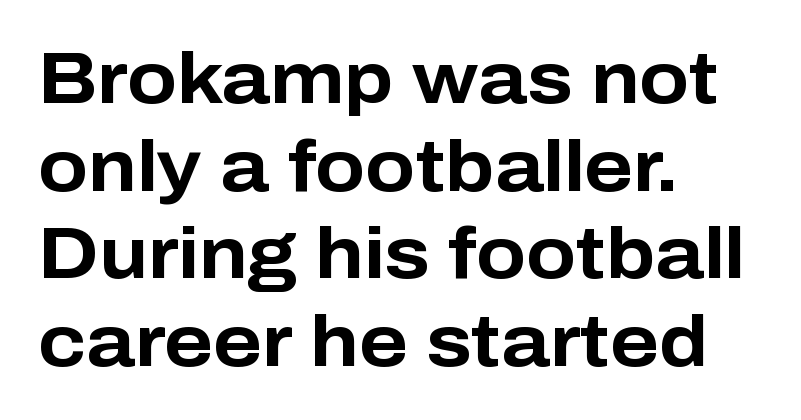
The image shows 73 px bold sans-serif type, upright; set left-aligned, line spacing 1.2x, normal letter spacing, not underlined; low stroke contrast and a medium x-height.
